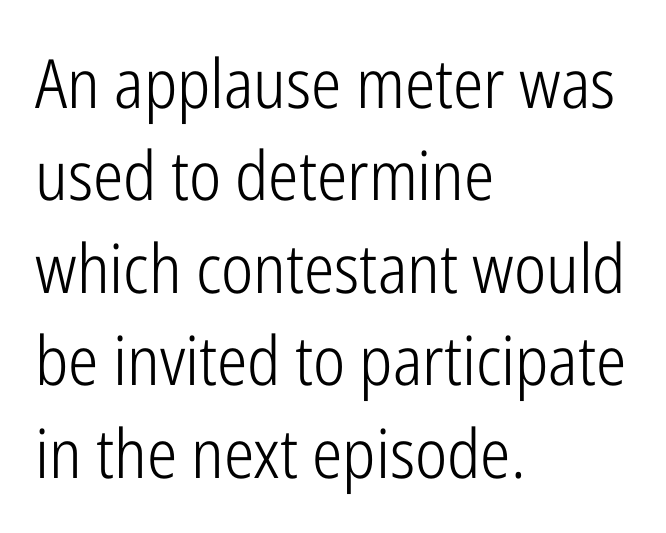
{"serif": "no", "italic": "no", "bold": "no", "weight": "light", "width": "condensed", "stroke_contrast": "low", "x_height": "medium", "monospaced": "no", "underline": "no", "align": "left", "line_spacing": "normal", "line_spacing_ratio": 1.36, "letter_spacing": "normal", "letter_spacing_em": 0.0, "glyph_px": 68}
